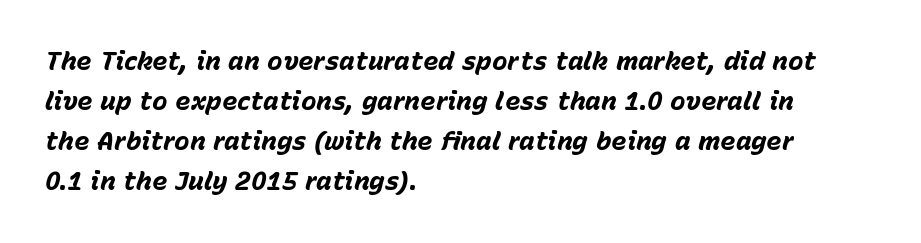
Words float on clear page, feet unadorned. Bold? Absolutely — the strokes are thick and heavy. Words appear dense and cohesive because spacing is normal. Each line starts at the same left margin while the right side varies. Slanted lettering throughout. Regarding leading, the lines here are spaced in the standard way.
